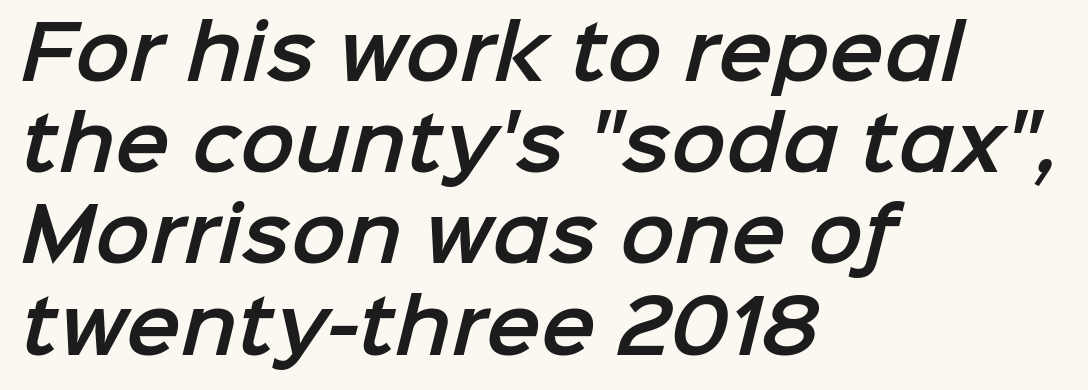
The image shows 73 px sans-serif type; set left-aligned, normal line spacing (1.25x), normal letter spacing, not underlined; low stroke contrast and a medium x-height.
